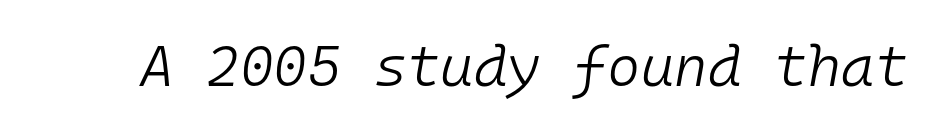
You can tell it's italic because the verticals aren't actually vertical. Monospaced: the letters line up in strict vertical columns. Caption: standard tracking, unaltered. The typesetting does not lean heavy: it is not bold. Quick note: underline off.
